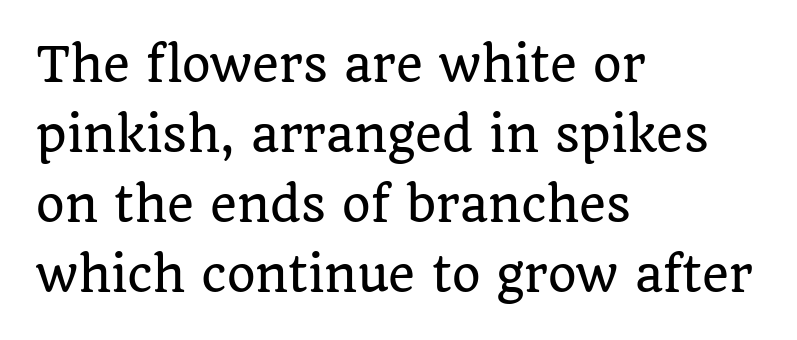
Q: Is the text italic (slanted)? A: No, it is upright.
Q: Is the typeface a serif or a sans-serif typeface? A: Serif.
Q: Is the text underlined? A: No.
Q: How is the paragraph aligned? A: Left-aligned.
Q: Is the spacing between letters normal or unusually wide? A: Normal.
Q: Is the spacing between lines tight, normal or loose? A: Normal.
Q: Width (condensed, normal, or wide)? A: Normal.
Q: Stroke contrast? A: Low.
Q: x-height? A: Large.
Q: Monospaced? A: No.
